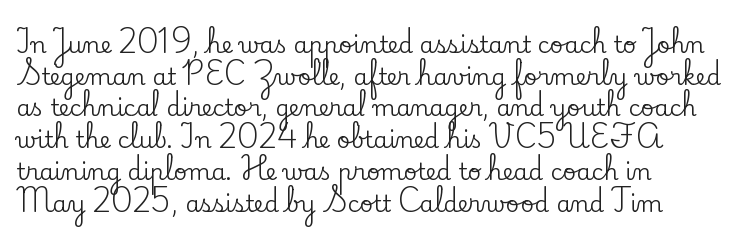
The tracking reads as untouched default to a designer's eye. These lines were composed using upright roman letters. A clean baseline with only descenders dipping below it. The designer left line spacing at the default. The lines are quadded left.
